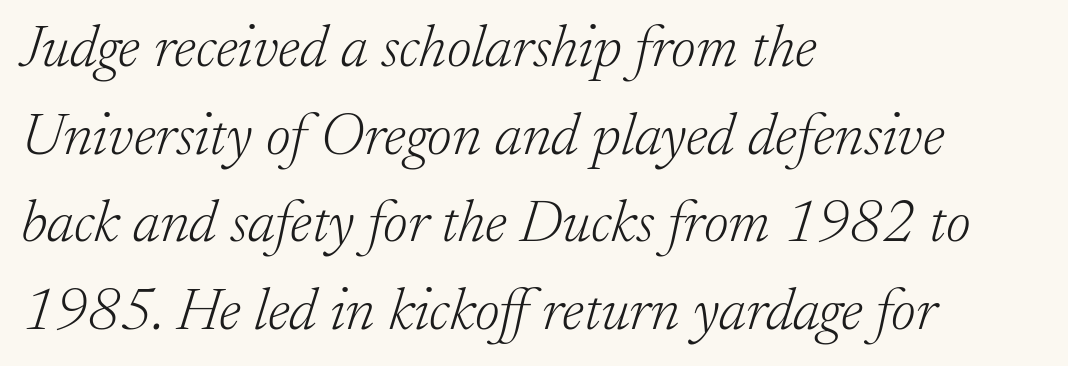
Q: Is the text bold? A: No.
Q: Is the text italic (slanted)? A: Yes, it leans right by about 17 degrees.
Q: Is the typeface a serif or a sans-serif typeface? A: Serif.
Q: Is the text underlined? A: No.
Q: How is the paragraph aligned? A: Left-aligned.
Q: Is the spacing between letters normal or unusually wide? A: Normal.
Q: Is the spacing between lines tight, normal or loose? A: Normal.
Q: Width (condensed, normal, or wide)? A: Normal.
Q: Stroke contrast? A: Low.
Q: x-height? A: Small.
Q: Monospaced? A: No.
